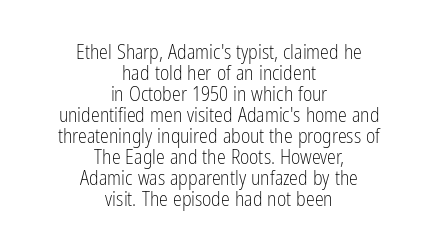
Each line is balanced around a shared central axis. Style check: upright. Summary of vertical rhythm: compact, with narrow interline spacing. The words here are not underlined.
